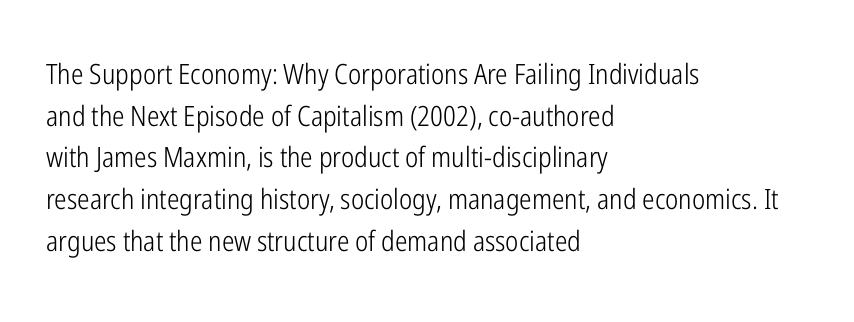
The image shows 28 px light, condensed sans-serif type, upright; set left-aligned, normal line spacing (1.49x), normal letter spacing, not underlined; low stroke contrast and a medium x-height.
